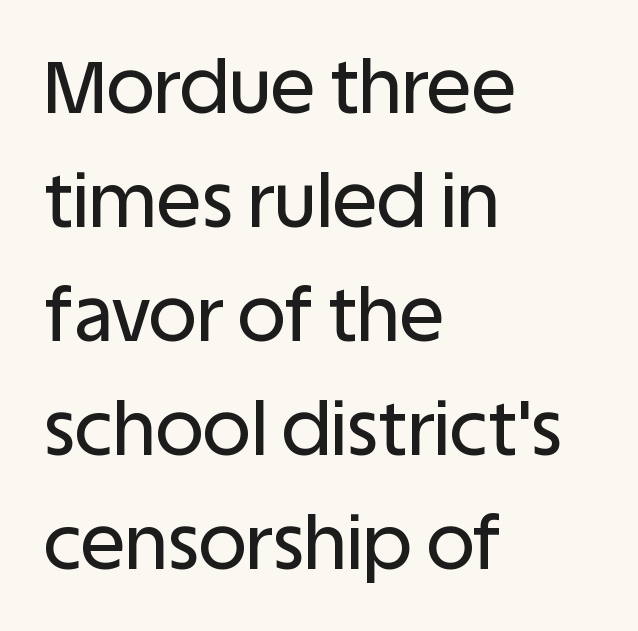
The foot of each line stays bare and open. Reading down the column, the eye jumps a familiar distance to each next line. The typography opts for an upright posture over an oblique one. These lines are rendered in a variable-pitch font. Caption: multi-line text, flush left, ragged right. To sum up the face: it is a sans, with no serifs.
